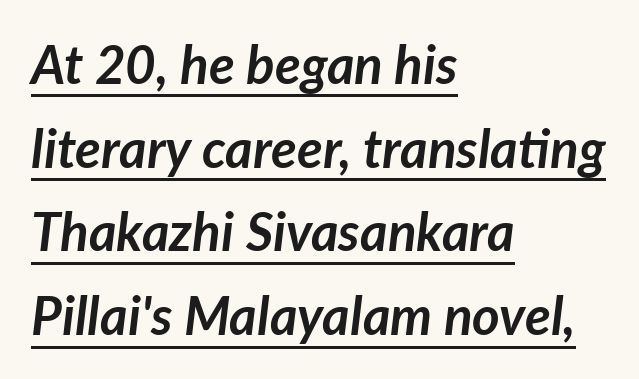
Rows of type keep a routine distance in the vertical direction. The letters are slanted; this is an italic face. Standard letterfit; no display-style spreading of the glyphs. The sample has been set heavy, in full bold. Students, observe the line beneath the letters — that is underlining. This sample has the flowing, uneven cadence of proportional lettering.
